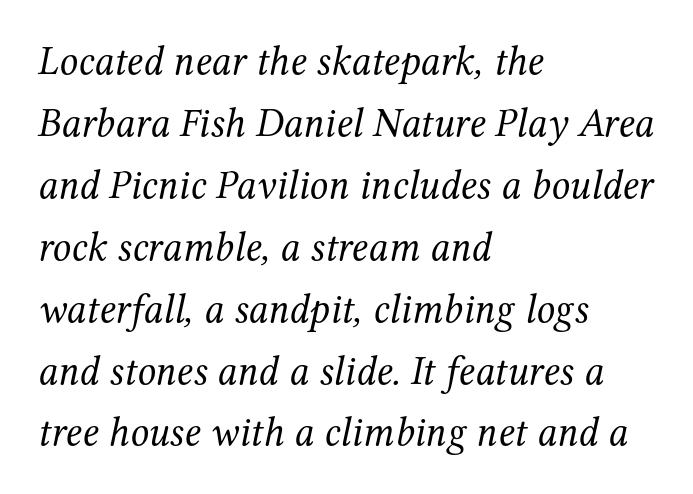
{"serif": "yes", "italic": "yes", "lean": "right", "slant_degrees": 12, "bold": "no", "weight": "regular", "width": "normal", "stroke_contrast": "medium", "x_height": "medium", "monospaced": "no", "underline": "no", "align": "left", "line_spacing": "normal", "line_spacing_ratio": 1.51, "letter_spacing": "normal", "letter_spacing_em": 0.0, "glyph_px": 41}
